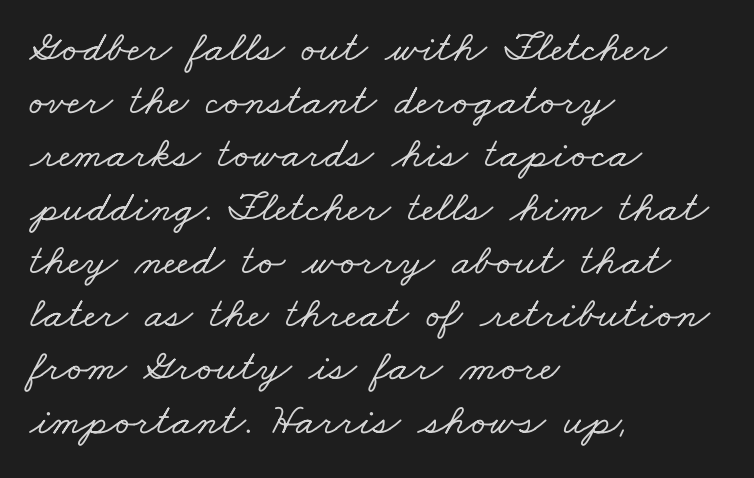
The image shows 44 px wide serif type; set left-aligned, line spacing 1.21x, normal letter spacing, not underlined; low stroke contrast and a small x-height.
